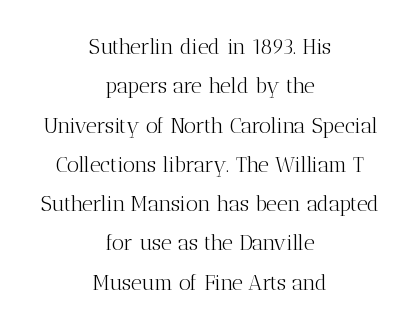
Tall strokes in this sample are plumb rather than angled. No letter is thick-stroked: the sample isn't bold. A clean baseline with only descenders dipping below it. In terms of letterspacing, this is plain default setting. The text block is weighted toward neither margin, spreading evenly from the middle.
